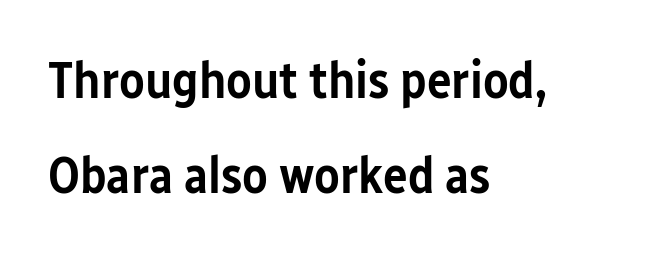
The image shows 52 px semibold, condensed sans-serif type, upright; set left-aligned, line spacing 1.82x, normal letter spacing, not underlined; low stroke contrast and a medium x-height.
